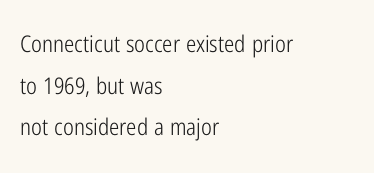
The image shows 23 px text type, upright; set left-aligned, line spacing 1.81x, normal letter spacing, not underlined.
